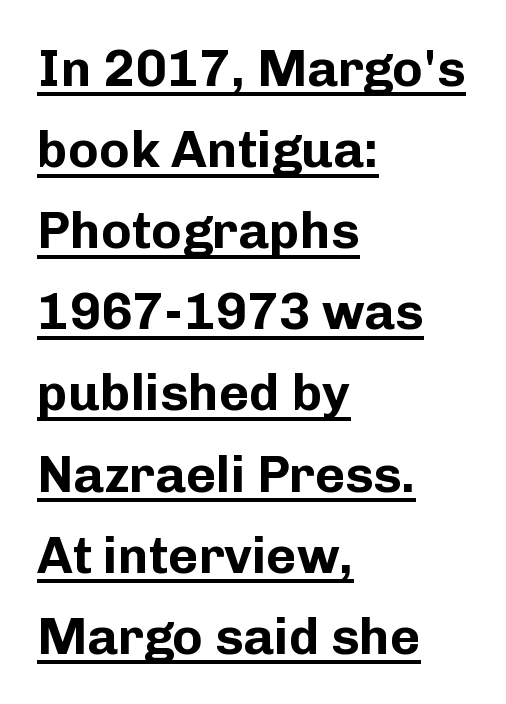
The image shows 52 px bold sans-serif type, upright; set left-aligned, normal line spacing (1.56x), normal letter spacing, underlined; low stroke contrast and a medium x-height.
